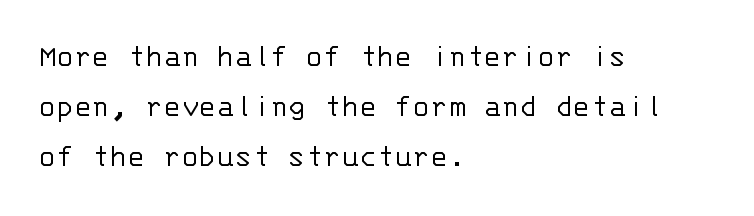
{"serif": "no", "italic": "no", "bold": "no", "weight": "light", "width": "normal", "stroke_contrast": "low", "x_height": "large", "monospaced": "yes", "underline": "no", "align": "left", "line_spacing": "normal", "line_spacing_ratio": 1.52, "letter_spacing": "normal", "letter_spacing_em": 0.0, "glyph_px": 33}
